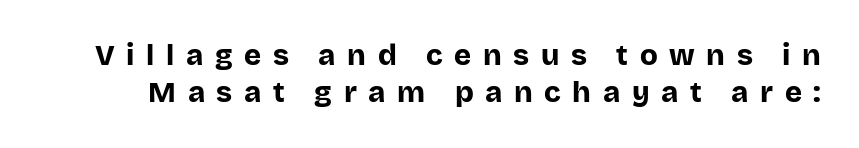
The image shows 29 px bold sans-serif type, upright; set normal line spacing (1.27x), unusually wide letter spacing (+0.4 em), not underlined; low stroke contrast and a large x-height.
